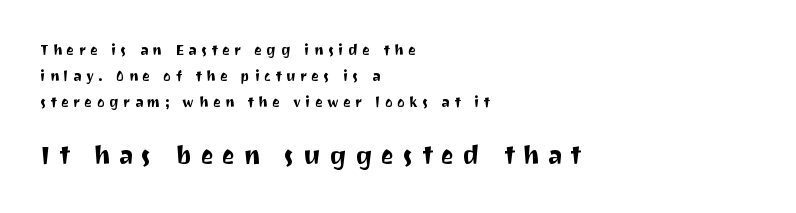
The second block has been scaled up relative to the first. In terms of letterspacing, this is a distinctly airy, spread setting. Rule under the text: the space is simply empty. Short and long lines alike share a common starting point at left. Posture: upright roman.
